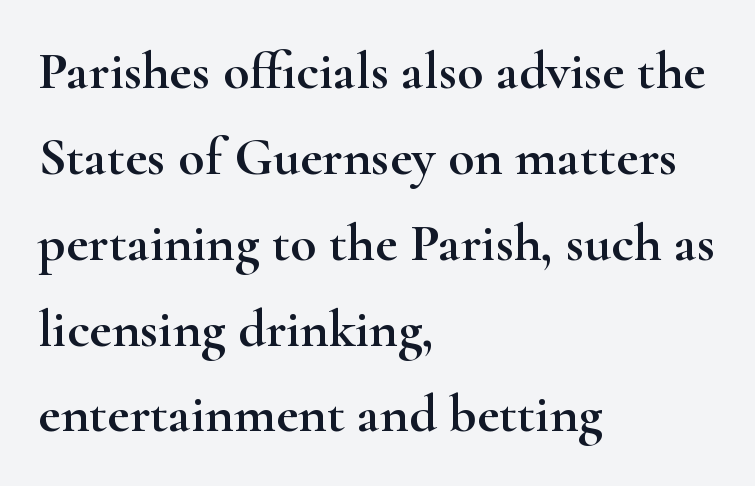
{"serif": "yes", "italic": "no", "width": "wide", "stroke_contrast": "high", "x_height": "small", "monospaced": "no", "underline": "no", "align": "left", "line_spacing": "normal", "line_spacing_ratio": 1.59, "letter_spacing": "normal", "letter_spacing_em": 0.0, "glyph_px": 54}
